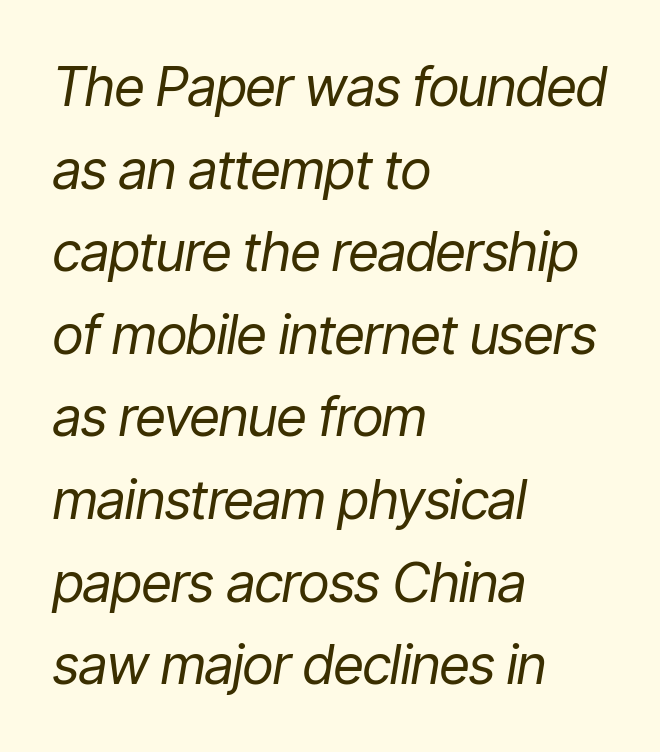
Caption: face not bold, strokes unweighted. Descender tails drop into unmarked territory. The rendering uses natural spacing where letterforms have individual widths. You could call the tracking neutral — neither tight nor loose.
